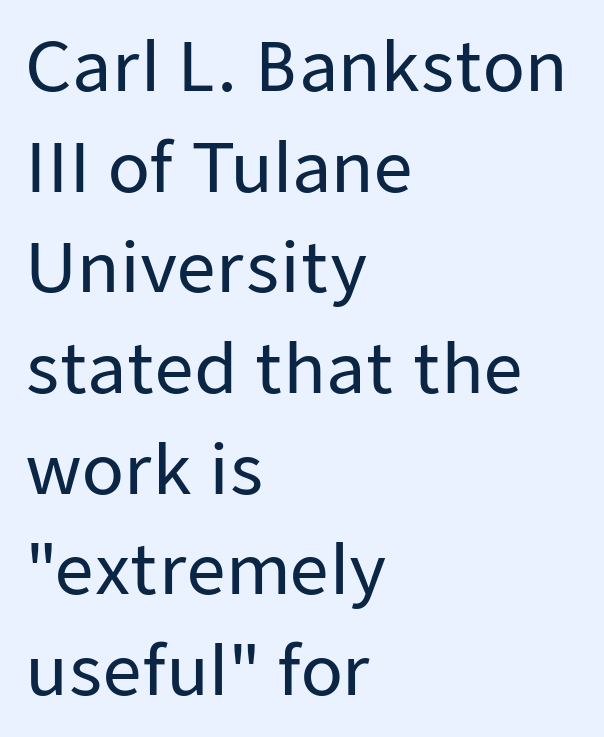
{"serif": "no", "italic": "no", "width": "normal", "stroke_contrast": "low", "x_height": "medium", "monospaced": "no", "underline": "no", "align": "left", "line_spacing": "normal", "line_spacing_ratio": 1.48, "letter_spacing": "normal", "letter_spacing_em": 0.0, "glyph_px": 68}
